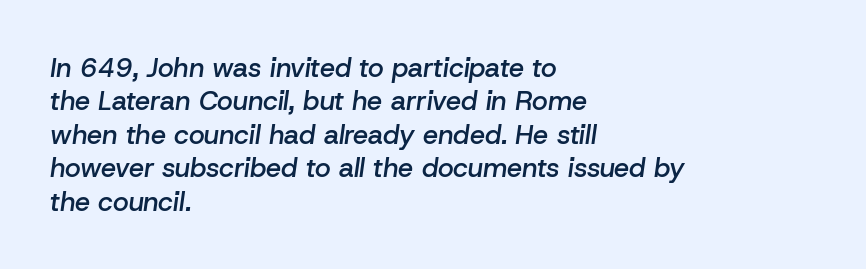
{"italic": "yes", "lean": "right", "slant_degrees": 8, "bold": "semi", "underline": "no", "align": "left", "line_spacing_ratio": 1.24, "letter_spacing": "normal", "letter_spacing_em": 0.0, "glyph_px": 27}
